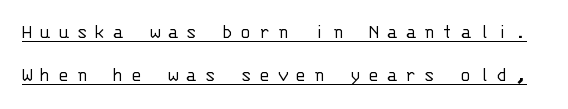
The image shows 21 px text type, upright; set loose line spacing (2.04x), unusually wide letter spacing (+0.33 em), underlined.
